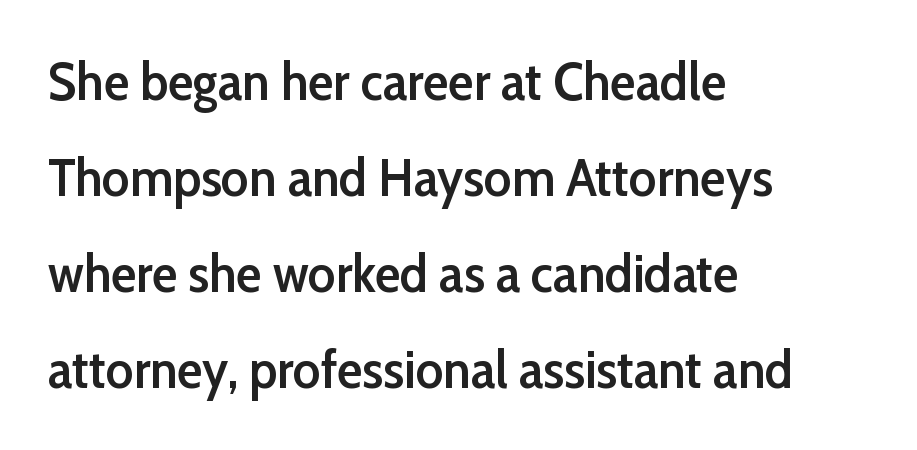
Q: Is the text bold? A: Semi-bold.
Q: Is the text italic (slanted)? A: No, it is upright.
Q: Is the typeface a serif or a sans-serif typeface? A: Sans-serif.
Q: Is the text underlined? A: No.
Q: How is the paragraph aligned? A: Left-aligned.
Q: Is the spacing between letters normal or unusually wide? A: Normal.
Q: Width (condensed, normal, or wide)? A: Normal.
Q: Stroke contrast? A: Low.
Q: x-height? A: Medium.
Q: Monospaced? A: No.
